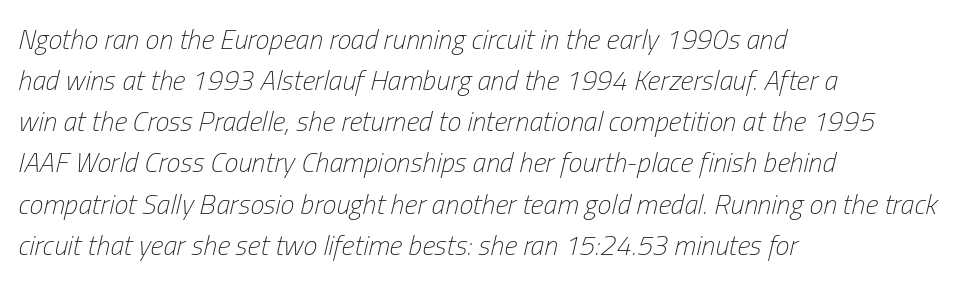
{"italic": "yes", "lean": "right", "slant_degrees": 13, "bold": "no", "weight": "light", "width": "condensed", "stroke_contrast": "low", "x_height": "medium", "monospaced": "no", "underline": "no", "align": "left", "line_spacing": "normal", "line_spacing_ratio": 1.47, "letter_spacing": "normal", "letter_spacing_em": 0.0, "glyph_px": 28}
